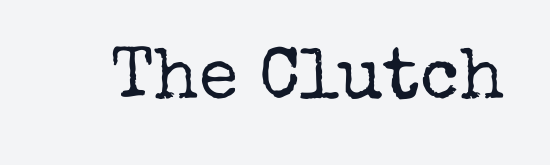
The image shows 72 px regular-weight serif type, upright; set normal letter spacing, not underlined; low stroke contrast and a medium x-height.
